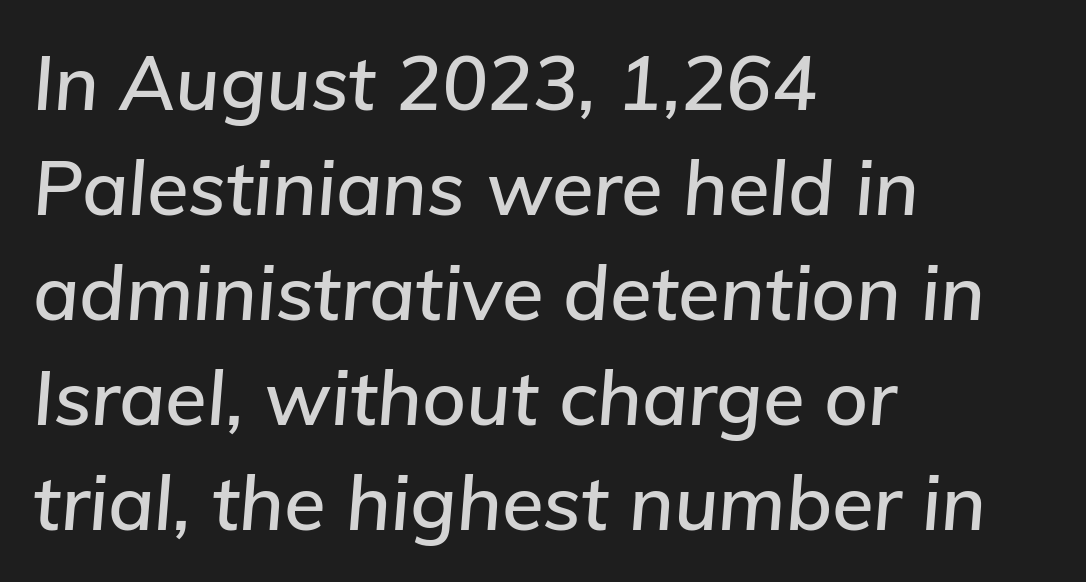
Q: Is the text italic (slanted)? A: Yes, it leans right by about 5 degrees.
Q: Is the text underlined? A: No.
Q: How is the paragraph aligned? A: Left-aligned.
Q: Is the spacing between letters normal or unusually wide? A: Normal.
Q: Is the spacing between lines tight, normal or loose? A: Normal.
Q: Width (condensed, normal, or wide)? A: Normal.
Q: Stroke contrast? A: Low.
Q: x-height? A: Medium.
Q: Monospaced? A: No.
